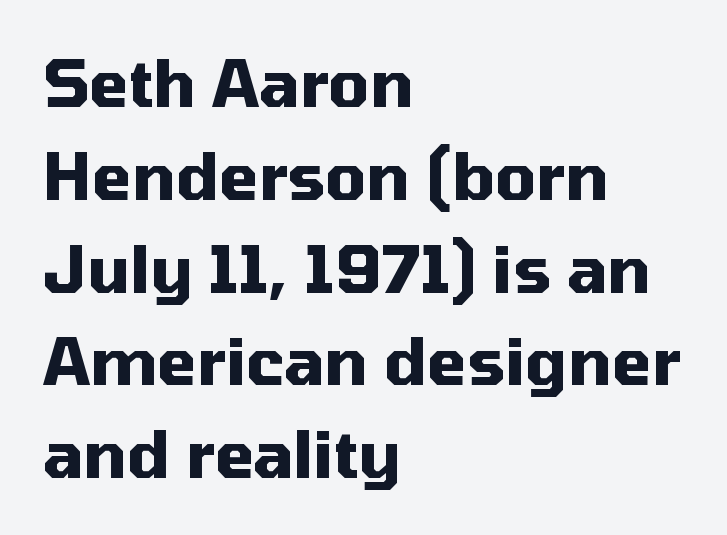
No feet cap the strokes, marking this as sans-serif type. Every stem runs plumb, perpendicular to the baseline. Type without underlining. Horizontal bands of white between lines are of average thickness.
